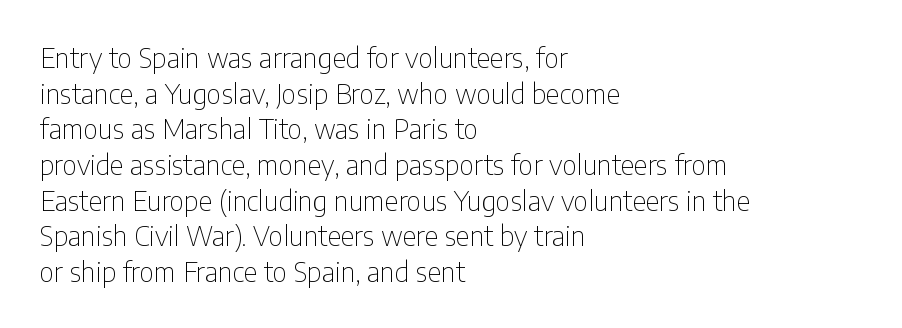
The image shows 27 px text type, upright; set left-aligned, normal line spacing (1.32x), normal letter spacing, not underlined.
